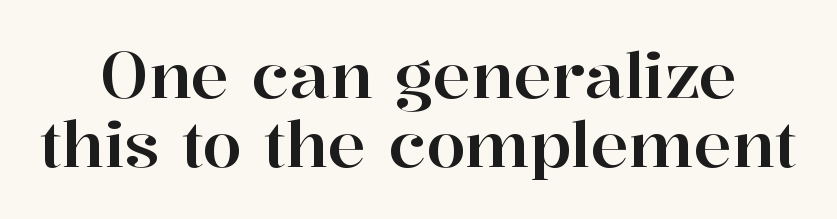
Q: Is the text italic (slanted)? A: No, it is upright.
Q: Is the typeface a serif or a sans-serif typeface? A: Serif.
Q: Is the text underlined? A: No.
Q: Is the spacing between letters normal or unusually wide? A: Normal.
Q: Is the spacing between lines tight, normal or loose? A: Tight.
Q: Width (condensed, normal, or wide)? A: Normal.
Q: Stroke contrast? A: High.
Q: x-height? A: Medium.
Q: Monospaced? A: No.
